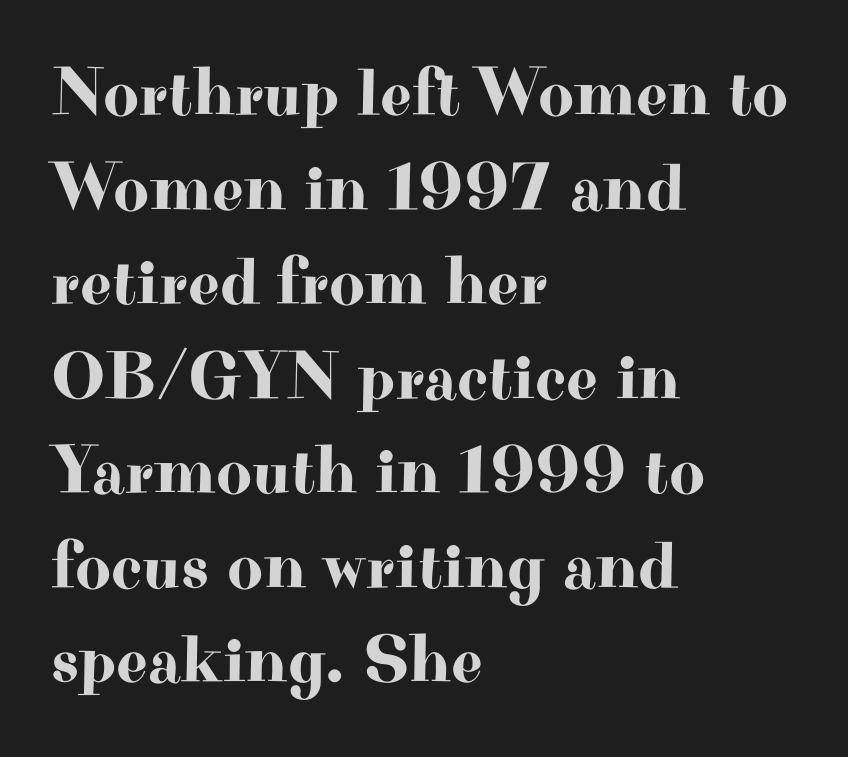
The image shows 69 px wide serif type, upright; set left-aligned, normal line spacing (1.37x), normal letter spacing, not underlined; high stroke contrast and a small x-height.
